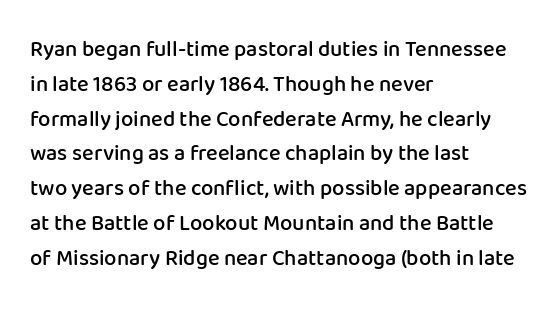
The image shows 22 px text type, upright; set left-aligned, normal line spacing (1.58x), normal letter spacing, not underlined.
